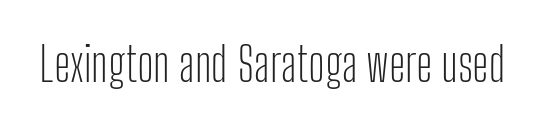
Weight class: somewhere from thin through regular. Italic: no, the glyphs are upright roman. Nobody touched the tracking dial on this one. Are there feet on the stems? There aren't — it's a sans. Letters rest on an invisible, unmarked baseline. You could not count columns in this text — the font is proportionally spaced.
